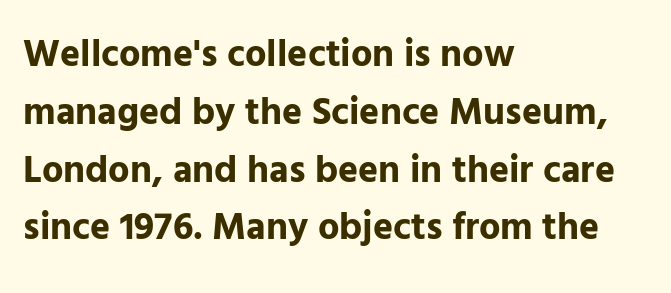
Q: Is the text bold? A: Yes.
Q: Is the text italic (slanted)? A: No, it is upright.
Q: Is the typeface a serif or a sans-serif typeface? A: Sans-serif.
Q: Is the text underlined? A: No.
Q: How is the paragraph aligned? A: Left-aligned.
Q: Is the spacing between letters normal or unusually wide? A: Normal.
Q: Is the spacing between lines tight, normal or loose? A: Normal.
Q: Width (condensed, normal, or wide)? A: Normal.
Q: Stroke contrast? A: Low.
Q: x-height? A: Medium.
Q: Monospaced? A: No.
